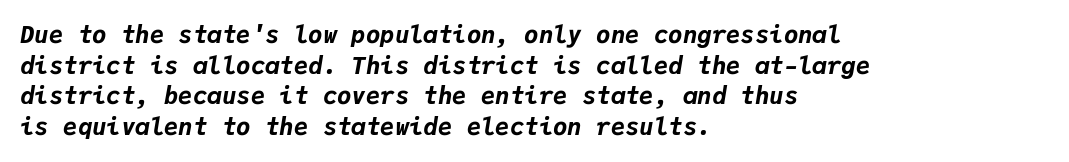
{"italic": "yes", "lean": "right", "slant_degrees": 9, "bold": "yes", "underline": "no", "align": "left", "line_spacing": "normal", "line_spacing_ratio": 1.28, "letter_spacing": "normal", "letter_spacing_em": 0.0, "glyph_px": 24}
